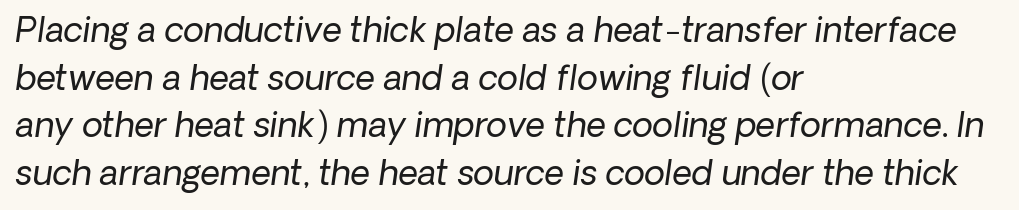
Q: Is the text bold? A: No.
Q: Is the typeface a serif or a sans-serif typeface? A: Sans-serif.
Q: Is the text underlined? A: No.
Q: How is the paragraph aligned? A: Left-aligned.
Q: Is the spacing between letters normal or unusually wide? A: Normal.
Q: Is the spacing between lines tight, normal or loose? A: Normal.
Q: Width (condensed, normal, or wide)? A: Normal.
Q: Stroke contrast? A: Low.
Q: x-height? A: Medium.
Q: Monospaced? A: No.
